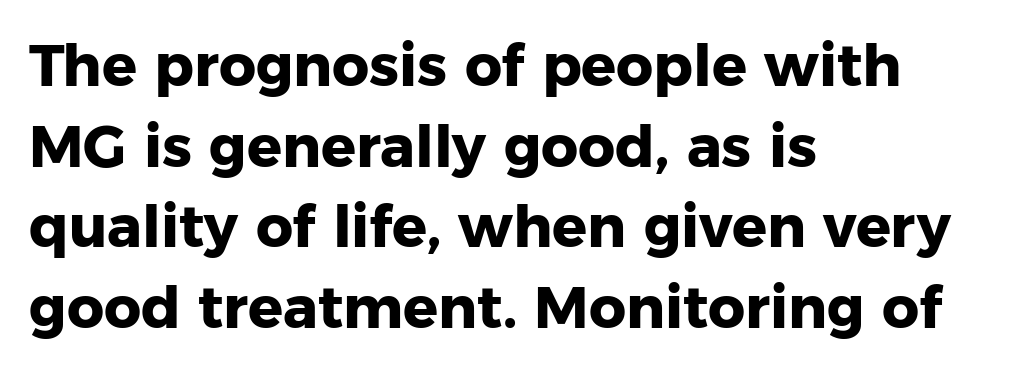
{"serif": "no", "italic": "no", "bold": "yes", "weight": "heavy", "width": "normal", "stroke_contrast": "low", "x_height": "medium", "monospaced": "no", "underline": "no", "align": "left", "line_spacing": "normal", "line_spacing_ratio": 1.39, "letter_spacing": "normal", "letter_spacing_em": 0.0, "glyph_px": 58}
